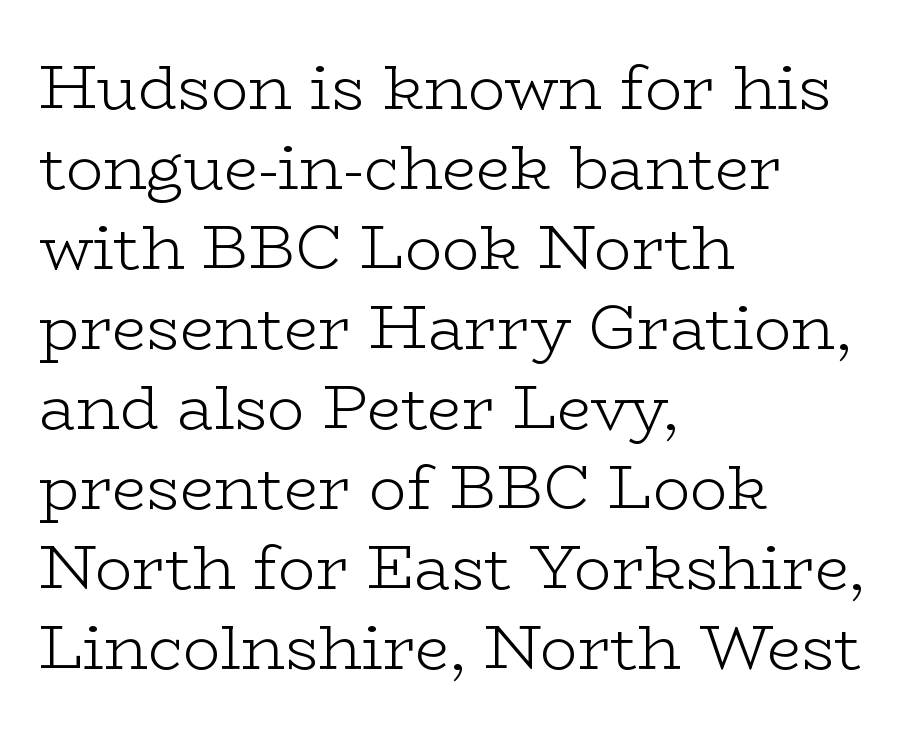
Q: Is the text bold? A: No.
Q: Is the text italic (slanted)? A: No, it is upright.
Q: Is the typeface a serif or a sans-serif typeface? A: Serif.
Q: Is the text underlined? A: No.
Q: How is the paragraph aligned? A: Left-aligned.
Q: Is the spacing between letters normal or unusually wide? A: Normal.
Q: Is the spacing between lines tight, normal or loose? A: Normal.
Q: Width (condensed, normal, or wide)? A: Wide.
Q: Stroke contrast? A: Low.
Q: x-height? A: Medium.
Q: Monospaced? A: No.
